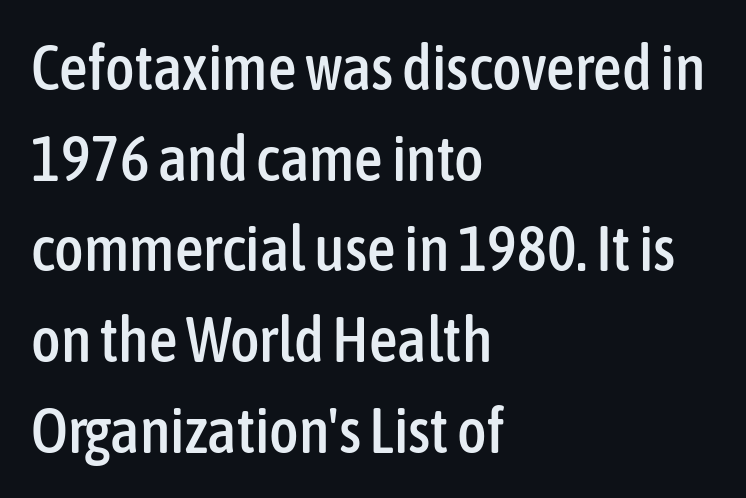
{"serif": "no", "italic": "no", "width": "condensed", "stroke_contrast": "low", "x_height": "medium", "monospaced": "no", "underline": "no", "align": "left", "line_spacing": "normal", "line_spacing_ratio": 1.44, "letter_spacing": "normal", "letter_spacing_em": 0.0, "glyph_px": 63}
